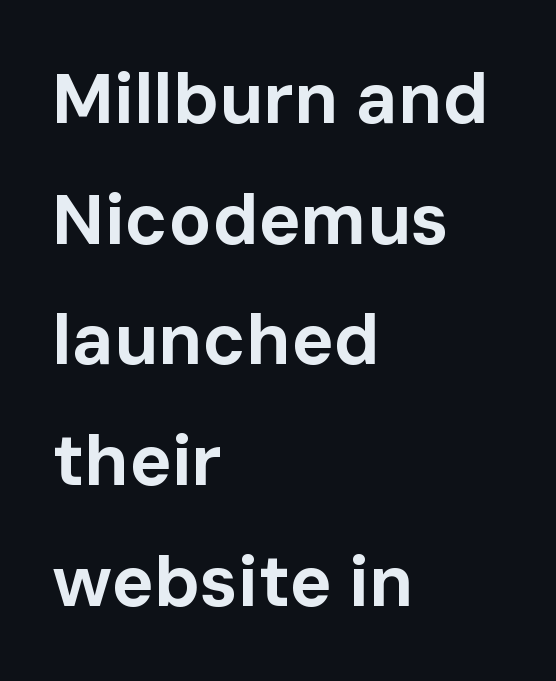
Q: Is the text bold? A: Yes.
Q: Is the text italic (slanted)? A: No, it is upright.
Q: Is the typeface a serif or a sans-serif typeface? A: Sans-serif.
Q: Is the text underlined? A: No.
Q: How is the paragraph aligned? A: Left-aligned.
Q: Is the spacing between letters normal or unusually wide? A: Normal.
Q: Is the spacing between lines tight, normal or loose? A: Normal.
Q: Width (condensed, normal, or wide)? A: Normal.
Q: Stroke contrast? A: Low.
Q: x-height? A: Medium.
Q: Monospaced? A: No.
